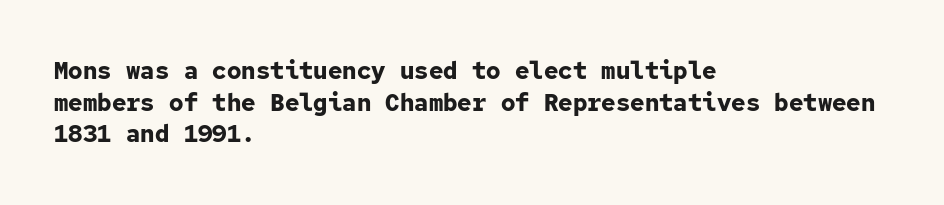
Honestly, the letter spacing is just normal — you wouldn't notice it. One glance says typical: line gaps are just what's usual. These lines stack with their left ends in a neat column. The type sits square on the baseline with zero lean. Descender tails drop into unmarked territory. How heavy is the stroke? Heavy — this is a bold.
